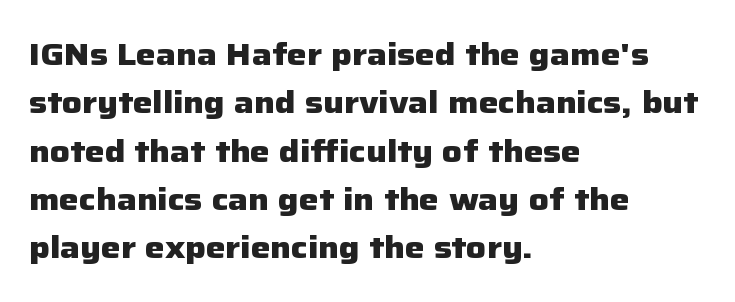
Q: Is the text bold? A: Yes.
Q: Is the text italic (slanted)? A: No, it is upright.
Q: Is the typeface a serif or a sans-serif typeface? A: Sans-serif.
Q: Is the text underlined? A: No.
Q: How is the paragraph aligned? A: Left-aligned.
Q: Is the spacing between letters normal or unusually wide? A: Normal.
Q: Is the spacing between lines tight, normal or loose? A: Normal.
Q: Width (condensed, normal, or wide)? A: Normal.
Q: Stroke contrast? A: Low.
Q: x-height? A: Medium.
Q: Monospaced? A: No.
